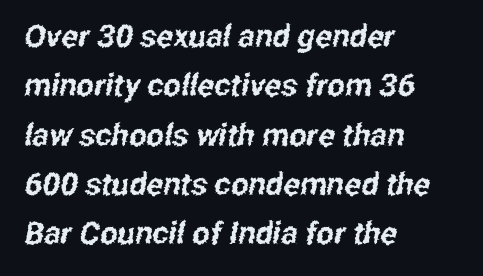
{"serif": "no", "width": "condensed", "stroke_contrast": "low", "x_height": "medium", "monospaced": "no", "underline": "no", "align": "left", "line_spacing": "normal", "line_spacing_ratio": 1.59, "letter_spacing": "normal", "letter_spacing_em": 0.0, "glyph_px": 31}
